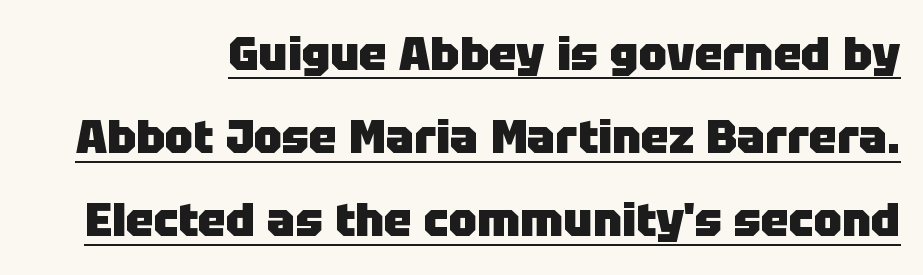
Q: Is the text bold? A: Yes.
Q: Is the text italic (slanted)? A: No, it is upright.
Q: Is the typeface a serif or a sans-serif typeface? A: Sans-serif.
Q: Is the text underlined? A: Yes.
Q: Is the spacing between letters normal or unusually wide? A: Normal.
Q: Width (condensed, normal, or wide)? A: Normal.
Q: Stroke contrast? A: Low.
Q: x-height? A: Large.
Q: Monospaced? A: No.
